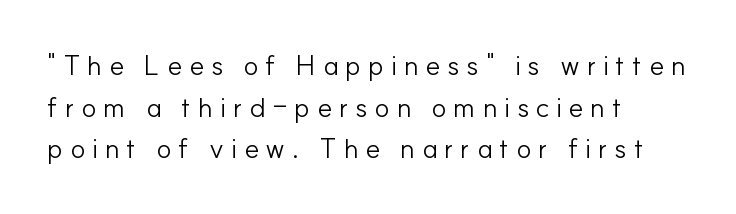
Q: Is the text bold? A: No.
Q: Is the text italic (slanted)? A: No, it is upright.
Q: Is the typeface a serif or a sans-serif typeface? A: Sans-serif.
Q: Is the text underlined? A: No.
Q: How is the paragraph aligned? A: Left-aligned.
Q: Is the spacing between letters normal or unusually wide? A: Unusually wide.
Q: Is the spacing between lines tight, normal or loose? A: Normal.
Q: Width (condensed, normal, or wide)? A: Normal.
Q: Stroke contrast? A: Low.
Q: x-height? A: Small.
Q: Monospaced? A: No.
